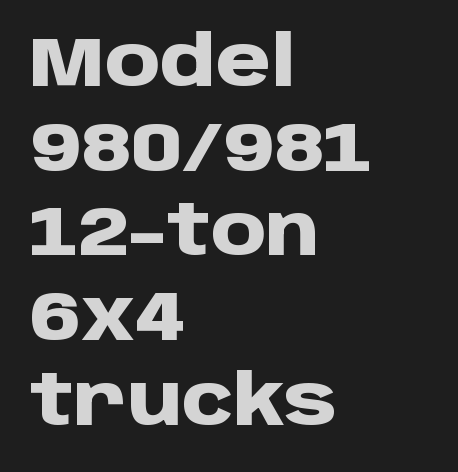
{"serif": "no", "italic": "no", "bold": "yes", "weight": "heavy", "width": "normal", "stroke_contrast": "low", "x_height": "large", "monospaced": "no", "underline": "no", "align": "left", "line_spacing_ratio": 1.21, "letter_spacing": "normal", "letter_spacing_em": 0.0, "glyph_px": 70}
